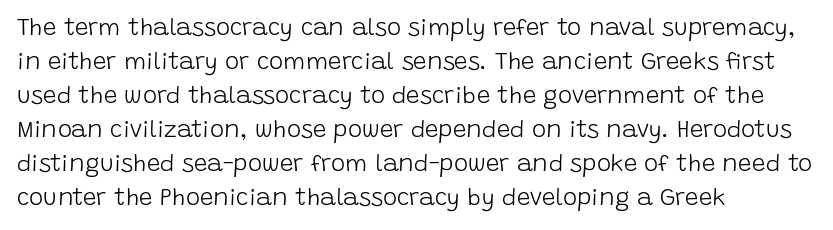
{"italic": "no", "bold": "no", "underline": "no", "align": "left", "line_spacing": "normal", "line_spacing_ratio": 1.42, "letter_spacing": "normal", "letter_spacing_em": 0.0, "glyph_px": 24}
